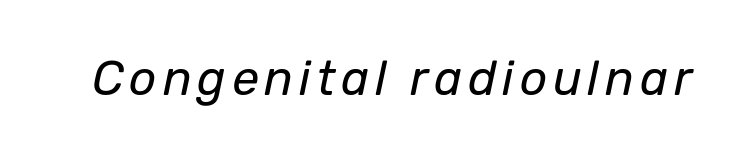
The rendering uses natural spacing where letterforms have individual widths. The letters are slanted; this is an italic face. Bare-footed words on every line. The font sits on the lighter half of the weight spectrum, regular included.
